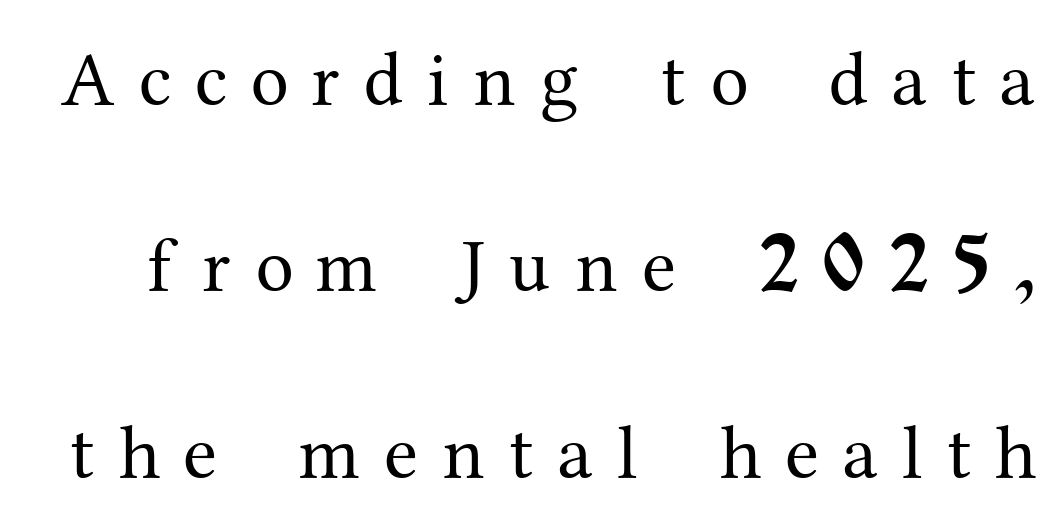
{"serif": "yes", "italic": "no", "bold": "no", "weight": "regular", "width": "normal", "stroke_contrast": "medium", "x_height": "medium", "monospaced": "no", "underline": "no", "line_spacing": "loose", "line_spacing_ratio": 2.42, "letter_spacing": "wide", "letter_spacing_em": 0.31, "glyph_px": 77}
